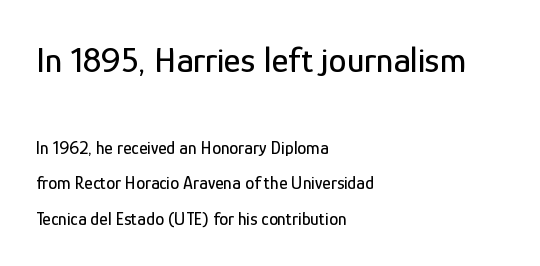
This sample uses an upright cut, with every glyph sitting square on the baseline. Compared with a centered layout, this one pins lines to the left instead. What kind of face is this? One without serifs — a sans. Letter spacing: default. A typesetter would call this proportional, since set widths differ per character.
